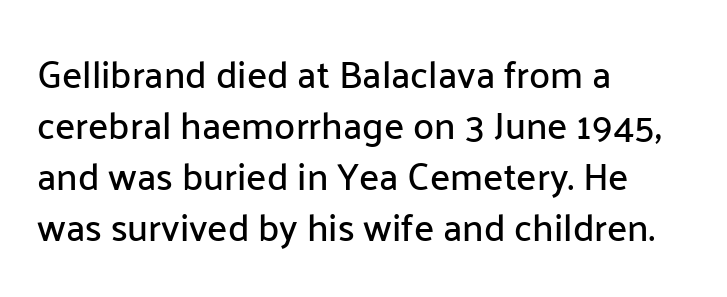
Q: Is the text italic (slanted)? A: No, it is upright.
Q: Is the typeface a serif or a sans-serif typeface? A: Sans-serif.
Q: Is the text underlined? A: No.
Q: How is the paragraph aligned? A: Left-aligned.
Q: Is the spacing between letters normal or unusually wide? A: Normal.
Q: Is the spacing between lines tight, normal or loose? A: Normal.
Q: Width (condensed, normal, or wide)? A: Normal.
Q: Stroke contrast? A: Low.
Q: x-height? A: Medium.
Q: Monospaced? A: No.
